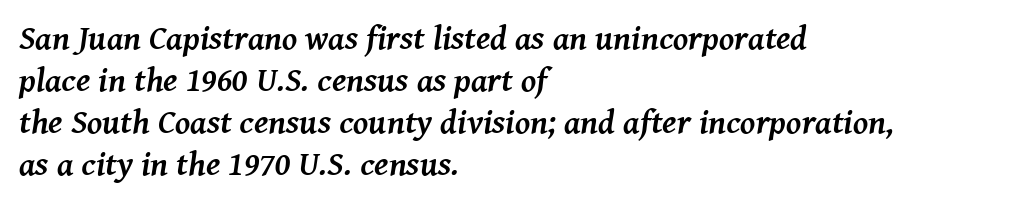
Q: Is the text bold? A: Yes.
Q: Is the text italic (slanted)? A: Yes, it leans right by about 8 degrees.
Q: Is the typeface a serif or a sans-serif typeface? A: Serif.
Q: Is the text underlined? A: No.
Q: How is the paragraph aligned? A: Left-aligned.
Q: Is the spacing between letters normal or unusually wide? A: Normal.
Q: Width (condensed, normal, or wide)? A: Normal.
Q: Stroke contrast? A: Medium.
Q: x-height? A: Medium.
Q: Monospaced? A: No.
